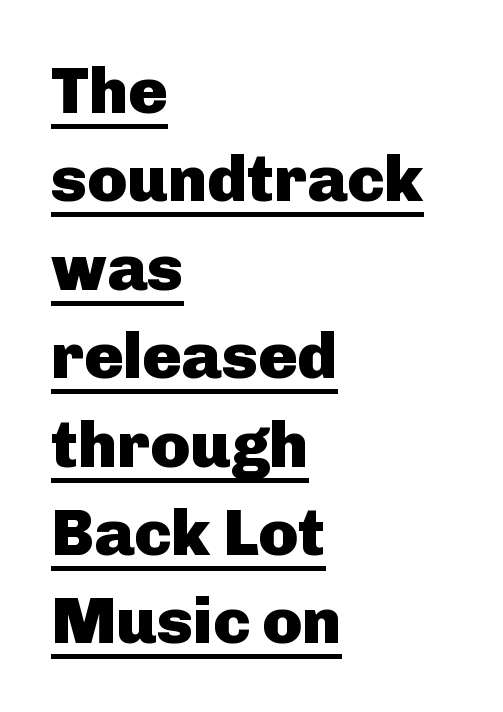
These lines carry a lot of weight — the face is fully bold. Notice how descenders clear the ascenders below comfortably — that's standard leading. Default kerning and tracking; the words read as compact shapes. Think of a printed novel: that variable character pitch is what you see here. The axis of the letterforms is exactly vertical.
